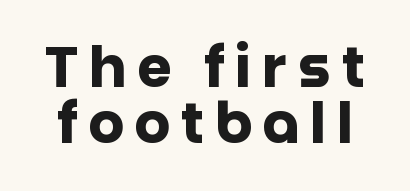
Does the lettering tilt? It doesn't — this is upright. The passage shown is typeset with a sans-serif family. Check the space under the baseline: it is left empty. Varying glyph widths throughout — classic text-font behaviour. Successive baselines arrive quickly, one right under another.
